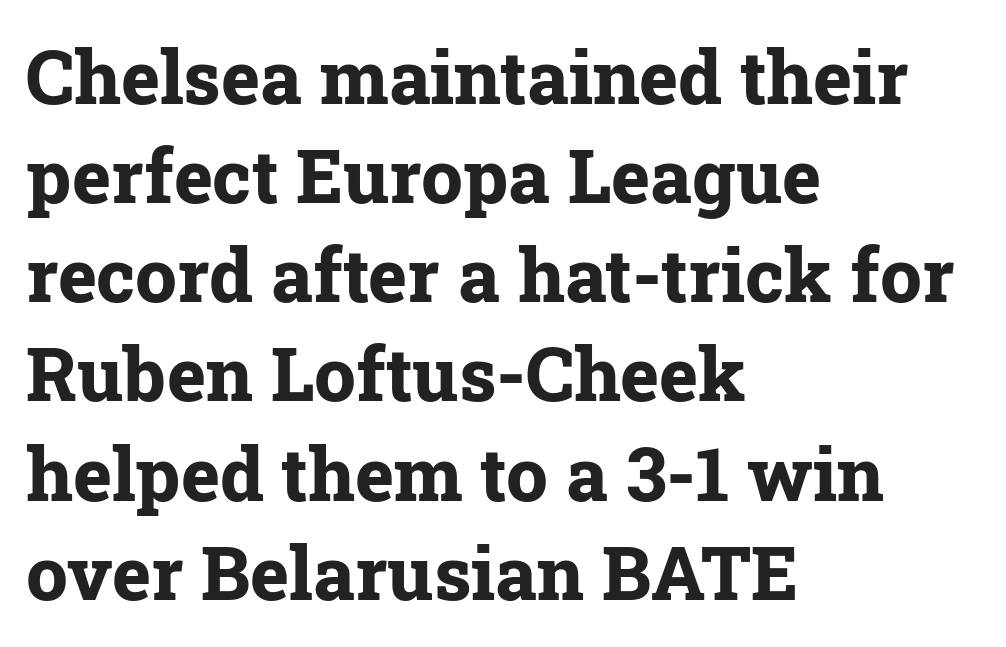
The letters stand upright; this is a roman face. Typographic density is high because the face is bold. These lines are rendered in a variable-pitch font. The space beneath each line is pristine and unruled. The typesetter chose a ragged-right arrangement here. Tracking here is standard; glyphs follow each other at the usual distance.
